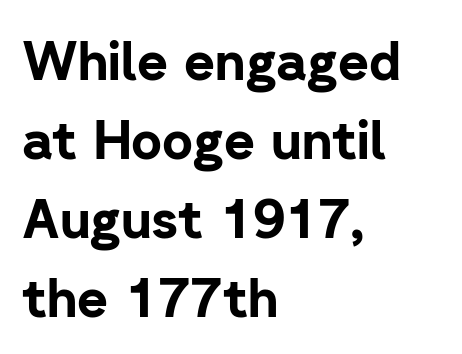
{"serif": "no", "italic": "no", "bold": "yes", "weight": "bold", "width": "normal", "stroke_contrast": "low", "x_height": "medium", "monospaced": "no", "underline": "no", "align": "left", "line_spacing": "normal", "line_spacing_ratio": 1.49, "letter_spacing": "normal", "letter_spacing_em": 0.0, "glyph_px": 53}
